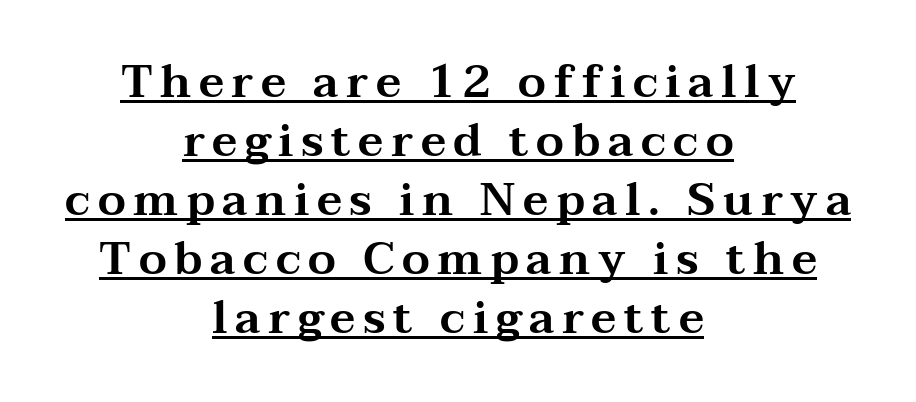
In terms of leading, this rendering sits right in the middle. The compositor balanced each line on the midline. Quick note: underline on. Characters remain perfectly vertical along every line. Little horizontal feet cap the strokes, marking this as serif type.
